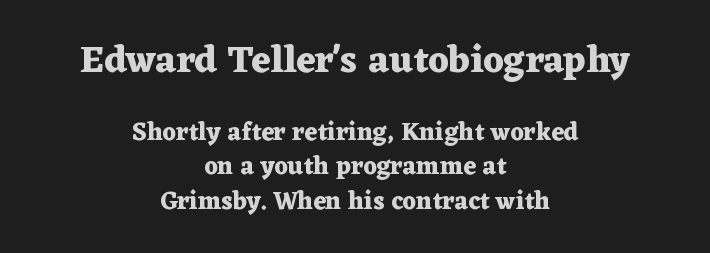
{"serif": "yes", "italic": "no", "bold": "yes", "weight": "heavy", "width": "wide", "stroke_contrast": "medium", "x_height": "medium", "monospaced": "no", "underline": "no", "align": "center", "line_spacing": "normal", "line_spacing_ratio": 1.38, "letter_spacing": "normal", "letter_spacing_em": 0.0, "larger_block": "first", "size_ratio": 1.52, "glyph_px": 38}
